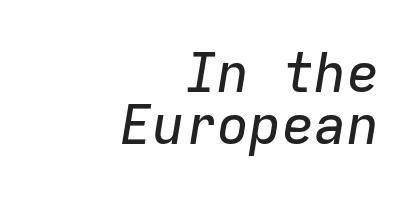
Q: Is the text italic (slanted)? A: Yes, it leans right by about 9 degrees.
Q: Is the text underlined? A: No.
Q: How is the paragraph aligned? A: Right-aligned.
Q: Is the spacing between letters normal or unusually wide? A: Normal.
Q: Is the spacing between lines tight, normal or loose? A: Tight.
Q: Width (condensed, normal, or wide)? A: Normal.
Q: Stroke contrast? A: Low.
Q: x-height? A: Medium.
Q: Monospaced? A: Yes.
